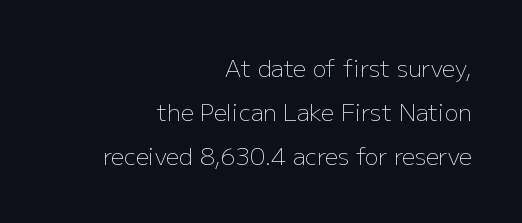
Q: Is the text bold? A: No.
Q: Is the text italic (slanted)? A: No, it is upright.
Q: Is the text underlined? A: No.
Q: How is the paragraph aligned? A: Right-aligned.
Q: Is the spacing between letters normal or unusually wide? A: Normal.
Q: Is the spacing between lines tight, normal or loose? A: Loose.
